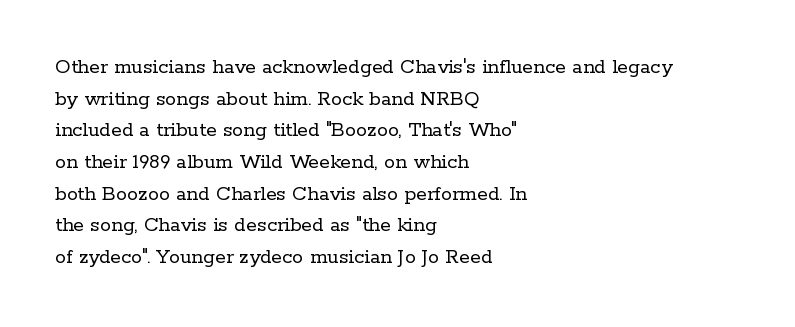
Ordinary non-slanted type is in use. Whoever set this chose a conventional vertical rhythm. Nothing unusual about the tracking: characters are spaced as the font intends. Every row of glyphs begins at an identical x-position on the left.
